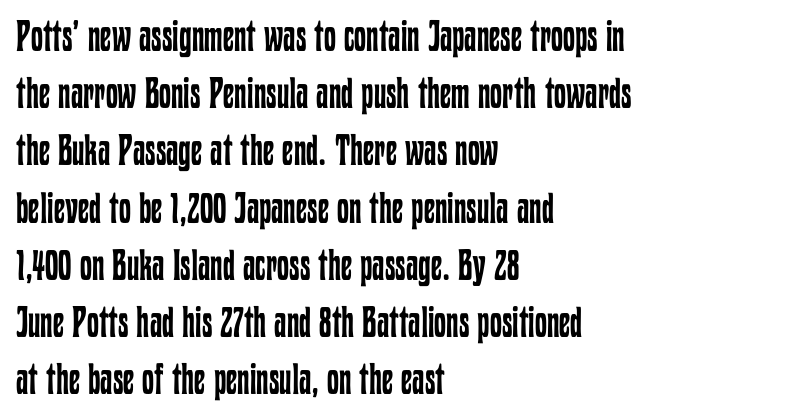
Q: Is the text bold? A: No.
Q: Is the text italic (slanted)? A: No, it is upright.
Q: Is the text underlined? A: No.
Q: How is the paragraph aligned? A: Left-aligned.
Q: Is the spacing between letters normal or unusually wide? A: Normal.
Q: Is the spacing between lines tight, normal or loose? A: Normal.
Q: Width (condensed, normal, or wide)? A: Condensed.
Q: Stroke contrast? A: Low.
Q: x-height? A: Medium.
Q: Monospaced? A: No.
